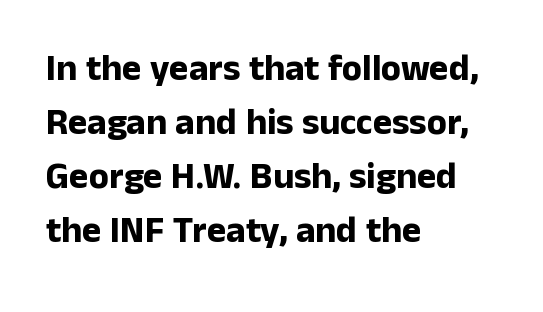
The image shows 37 px bold sans-serif type, upright; set left-aligned, normal line spacing (1.46x), normal letter spacing, not underlined; low stroke contrast and a medium x-height.
